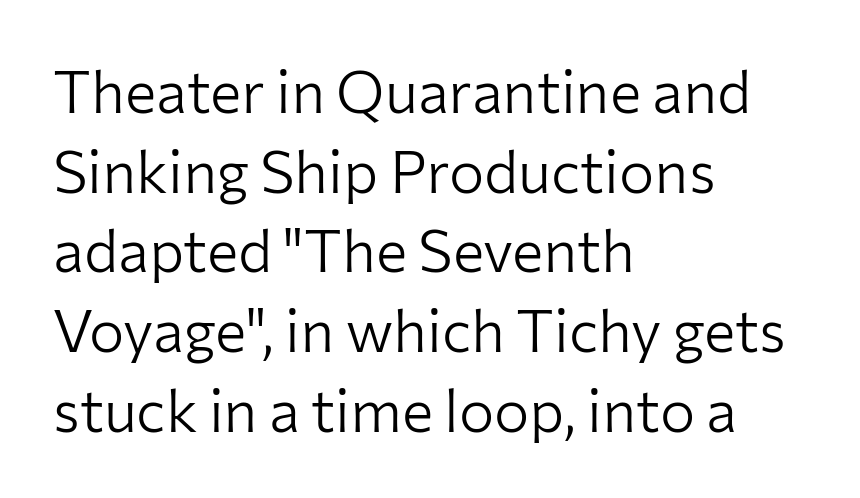
The image shows 59 px light sans-serif type, upright; set left-aligned, normal line spacing (1.35x), normal letter spacing, not underlined; low stroke contrast and a medium x-height.
